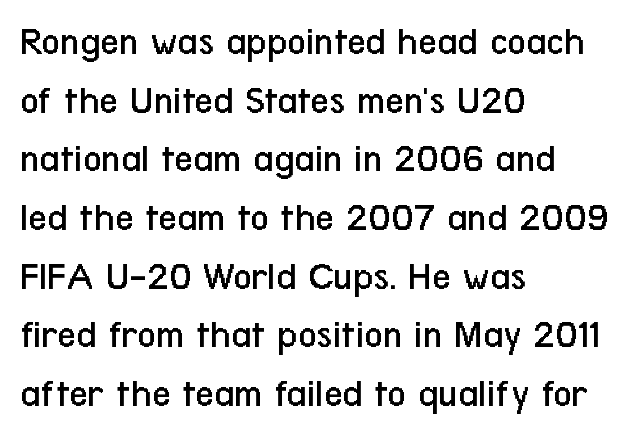
Q: Is the text bold? A: No.
Q: Is the text italic (slanted)? A: No, it is upright.
Q: Is the typeface a serif or a sans-serif typeface? A: Sans-serif.
Q: Is the text underlined? A: No.
Q: How is the paragraph aligned? A: Left-aligned.
Q: Is the spacing between letters normal or unusually wide? A: Normal.
Q: Is the spacing between lines tight, normal or loose? A: Normal.
Q: Width (condensed, normal, or wide)? A: Condensed.
Q: Stroke contrast? A: Low.
Q: x-height? A: Medium.
Q: Monospaced? A: No.
